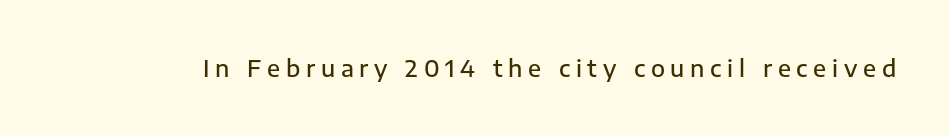
{"italic": "no", "bold": "semi", "underline": "no", "letter_spacing": "wide", "letter_spacing_em": 0.25, "glyph_px": 23}
